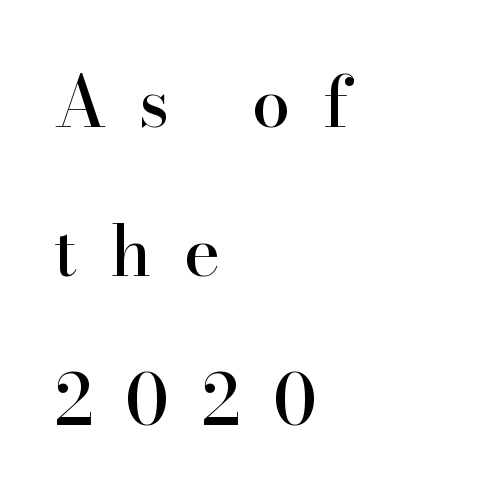
The image shows 69 px serif type, upright; set left-aligned, loose line spacing (2.16x), unusually wide letter spacing (+0.47 em), not underlined; high stroke contrast and a small x-height.
